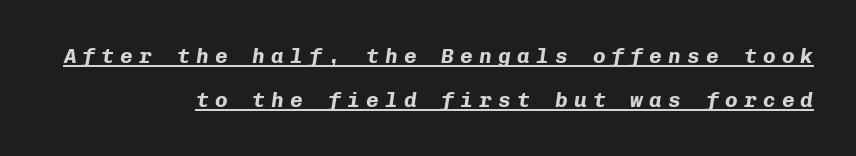
Q: Is the text bold? A: Yes.
Q: Is the text italic (slanted)? A: Yes, it leans right by about 8 degrees.
Q: Is the text underlined? A: Yes.
Q: How is the paragraph aligned? A: Right-aligned.
Q: Is the spacing between letters normal or unusually wide? A: Unusually wide.
Q: Is the spacing between lines tight, normal or loose? A: Loose.
